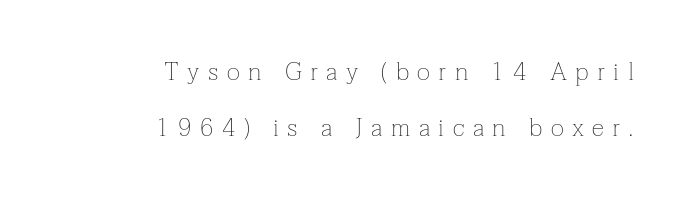
Loosely led — the rows are spread out. Characters follow at a spacing far wider than the type designer built in. Each line ends at the same right margin while the left side varies. The words here are not underlined. When letters stand straight like this, we call the style roman or upright. Heaviness? Minimal to ordinary, like unemphasized prose.
